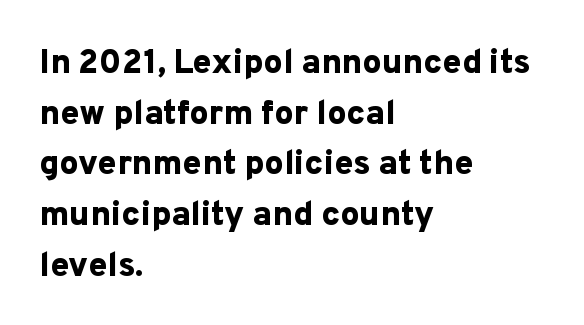
{"serif": "no", "italic": "no", "bold": "yes", "weight": "bold", "width": "normal", "stroke_contrast": "low", "x_height": "medium", "monospaced": "no", "underline": "no", "align": "left", "line_spacing": "normal", "line_spacing_ratio": 1.49, "letter_spacing": "normal", "letter_spacing_em": 0.0, "glyph_px": 34}
